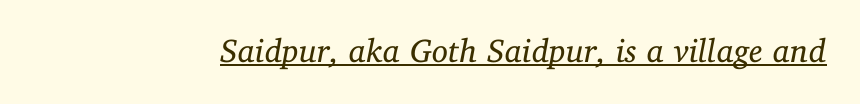
The image shows 33 px regular-weight serif type, italic (leaning right); set normal letter spacing, underlined; low stroke contrast and a medium x-height.
